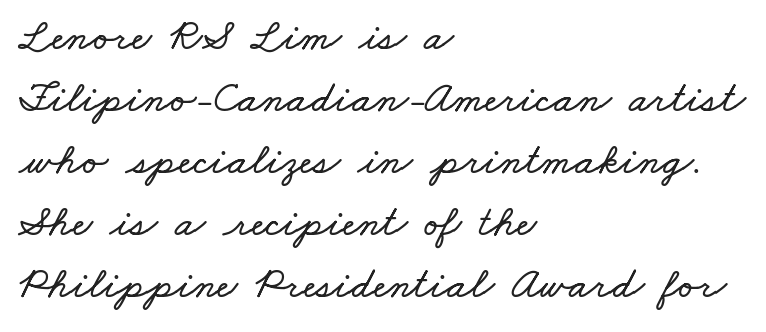
The image shows 44 px wide type; set left-aligned, normal line spacing (1.41x), normal letter spacing, not underlined; low stroke contrast and a small x-height.
